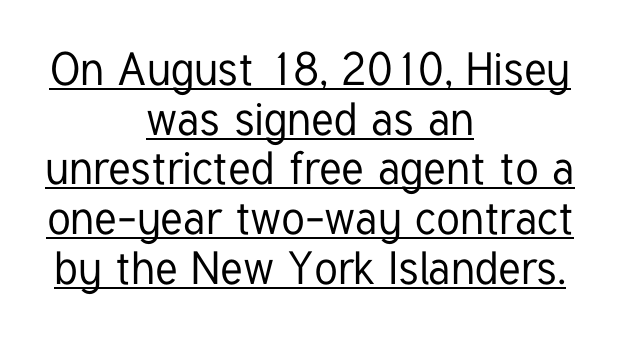
The image shows 46 px condensed sans-serif type, upright; set centered, tight line spacing (1.08x), normal letter spacing, underlined; low stroke contrast and a medium x-height.
